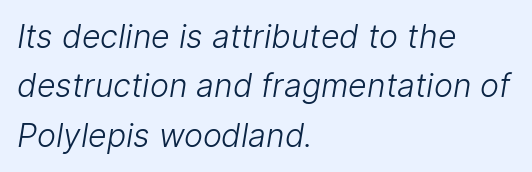
Type without underlining. The lines sit at an ordinary, default distance from one another. No chunkiness to these letters — they're not bold. Honestly, the letter spacing is just normal — you wouldn't notice it.
